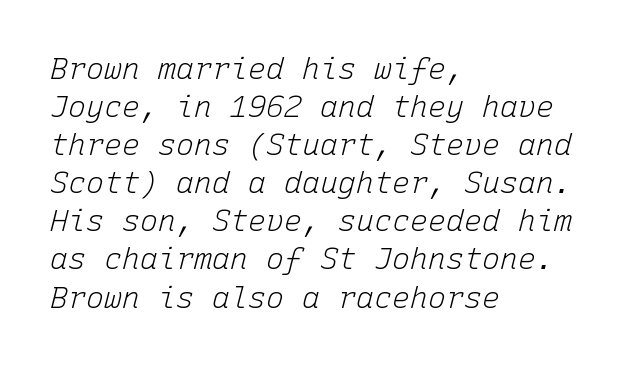
Students, note that the glyphs here touch the page at normal intervals. The passage shown is typed in a monospace face where columns stay perfectly aligned. If you drew a line through each stem, it would be angled. Stems and bowls with no extra thickness — not bold. The ragged edge is on the right, which tells us the setting is flush left. Letters rest on an invisible, unmarked baseline.
